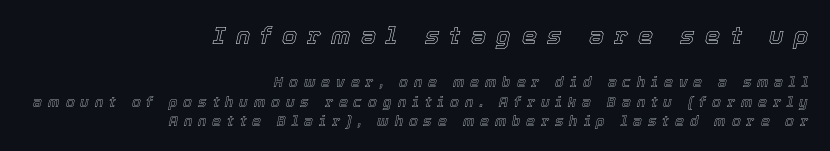
The image shows 24 px text type, italic (leaning right); set right-aligned, normal line spacing (1.38x), unusually wide letter spacing (+0.43 em), not underlined; the first (top) block is 1.71x larger.
